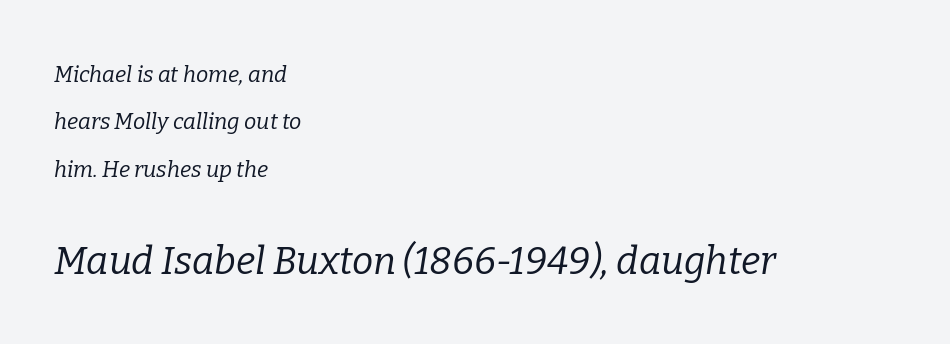
{"serif": "yes", "italic": "yes", "lean": "right", "slant_degrees": 9, "bold": "no", "weight": "regular", "width": "normal", "stroke_contrast": "low", "x_height": "medium", "monospaced": "no", "underline": "no", "align": "left", "line_spacing": "loose", "line_spacing_ratio": 2.15, "letter_spacing": "normal", "letter_spacing_em": 0.0, "larger_block": "second", "size_ratio": 1.73, "glyph_px": 38}
